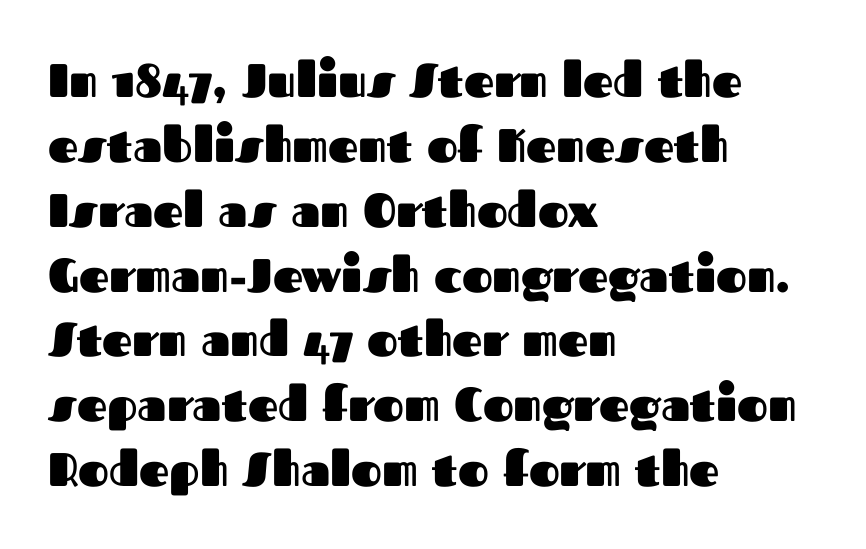
Q: Is the text bold? A: Yes.
Q: Is the text italic (slanted)? A: No, it is upright.
Q: Is the typeface a serif or a sans-serif typeface? A: Sans-serif.
Q: Is the text underlined? A: No.
Q: How is the paragraph aligned? A: Left-aligned.
Q: Is the spacing between letters normal or unusually wide? A: Normal.
Q: Is the spacing between lines tight, normal or loose? A: Normal.
Q: Width (condensed, normal, or wide)? A: Normal.
Q: Stroke contrast? A: Medium.
Q: x-height? A: Medium.
Q: Monospaced? A: No.
